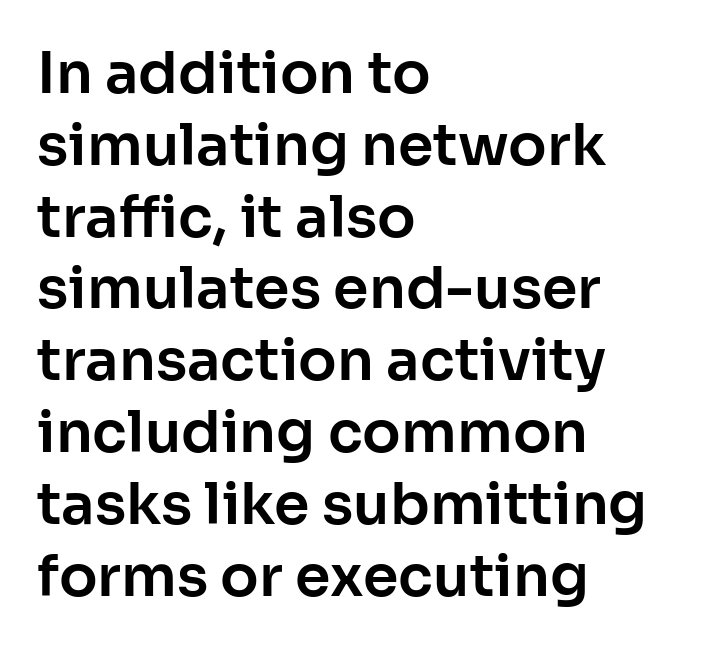
The image shows 57 px sans-serif type, upright; set left-aligned, normal line spacing (1.26x), normal letter spacing, not underlined; low stroke contrast and a medium x-height.
